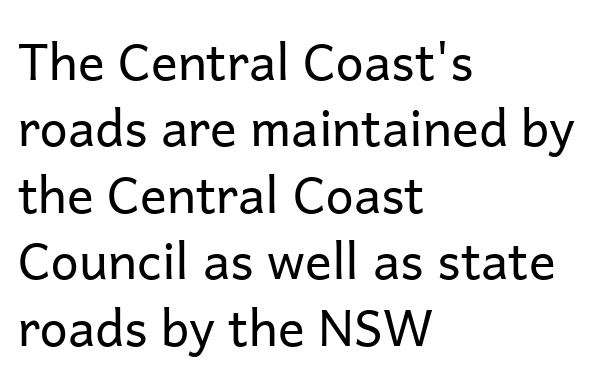
Q: Is the text bold? A: No.
Q: Is the text italic (slanted)? A: No, it is upright.
Q: Is the typeface a serif or a sans-serif typeface? A: Sans-serif.
Q: Is the text underlined? A: No.
Q: How is the paragraph aligned? A: Left-aligned.
Q: Is the spacing between letters normal or unusually wide? A: Normal.
Q: Is the spacing between lines tight, normal or loose? A: Normal.
Q: Width (condensed, normal, or wide)? A: Normal.
Q: Stroke contrast? A: Low.
Q: x-height? A: Medium.
Q: Monospaced? A: No.
